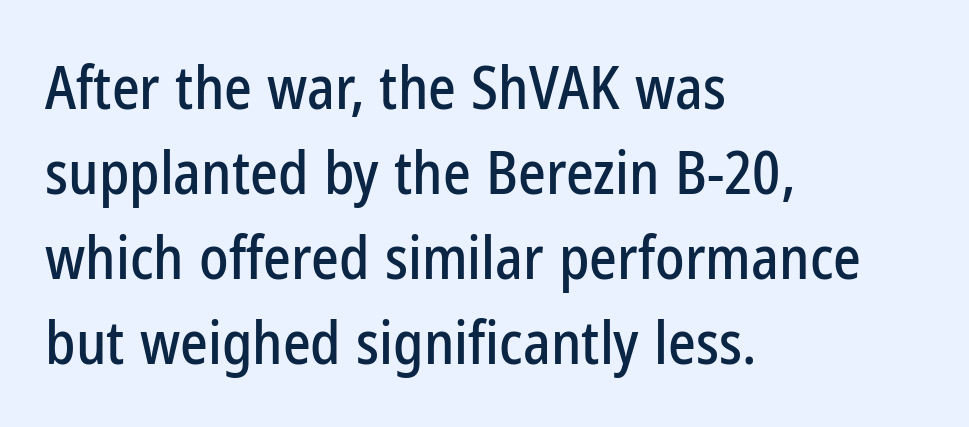
The image shows 59 px condensed sans-serif type, upright; set left-aligned, normal line spacing (1.44x), normal letter spacing, not underlined; low stroke contrast and a medium x-height.
